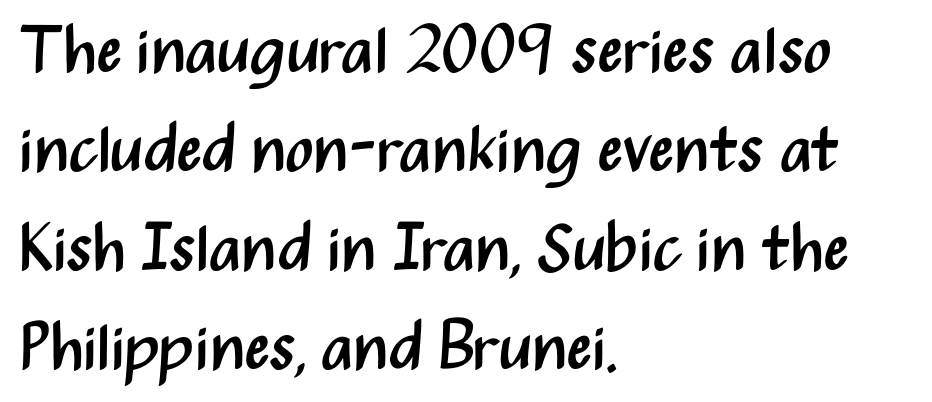
This sample has the flowing, uneven cadence of proportional lettering. This rendering uses left alignment, leaving the right contour irregular. Plain, unruled lines of type. The tracking reads as untouched default to a designer's eye.
